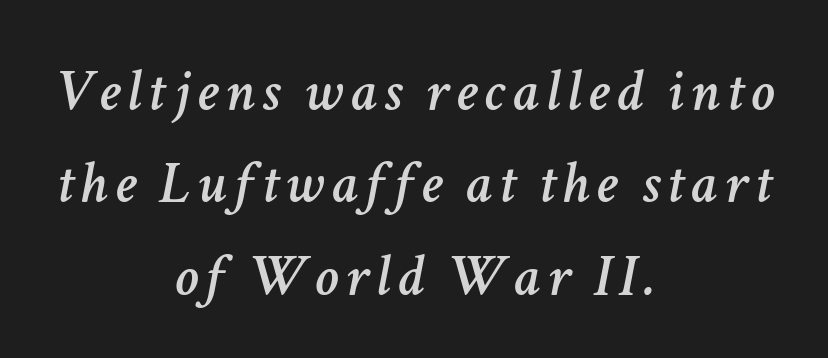
{"italic": "yes", "lean": "right", "slant_degrees": 11, "width": "normal", "stroke_contrast": "low", "x_height": "medium", "monospaced": "no", "underline": "no", "align": "center", "line_spacing": "normal", "line_spacing_ratio": 1.54, "glyph_px": 60}
